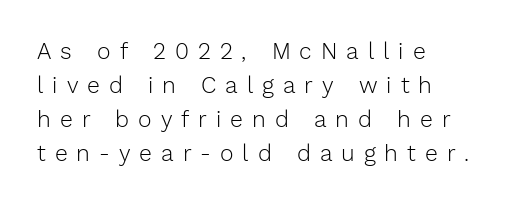
The image shows 23 px text type, upright; set left-aligned, normal line spacing (1.48x), unusually wide letter spacing (+0.39 em), not underlined.
